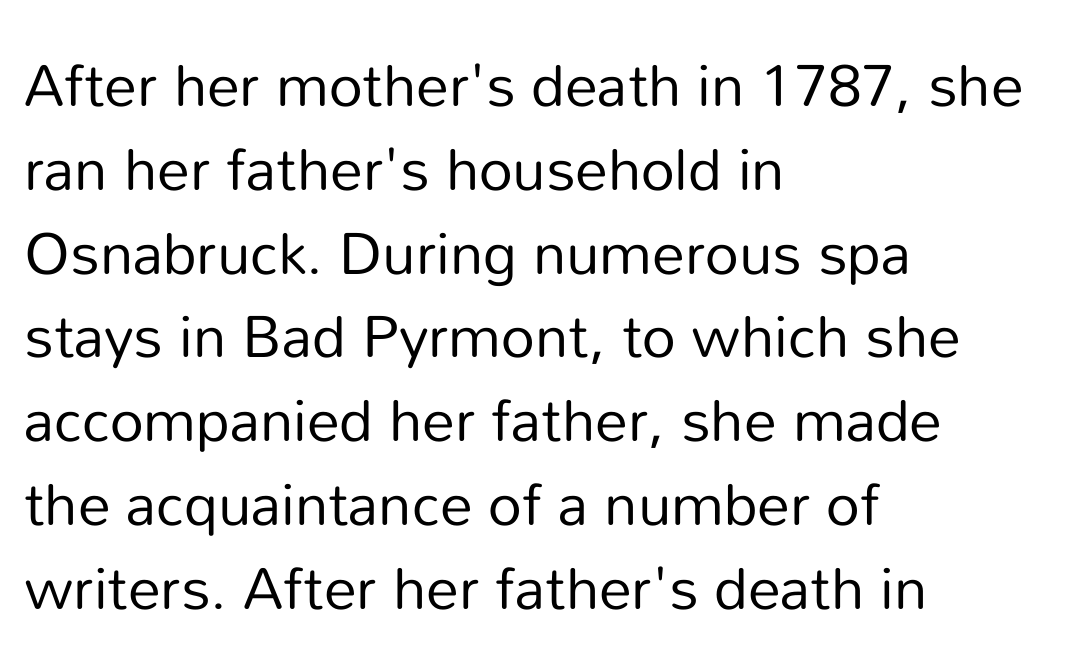
These glyphs show unthickened strokes, regular width or finer. One-word summary of the alignment: left. Compared with typical body copy, the letter spacing here is the same. A normal amount of white space separates one row of letters from the next.
